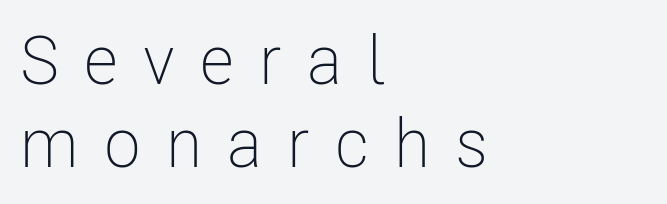
{"serif": "no", "italic": "no", "bold": "no", "weight": "light", "width": "condensed", "stroke_contrast": "low", "x_height": "medium", "monospaced": "no", "underline": "no", "align": "left", "line_spacing_ratio": 1.22, "letter_spacing": "wide", "letter_spacing_em": 0.37, "glyph_px": 68}
